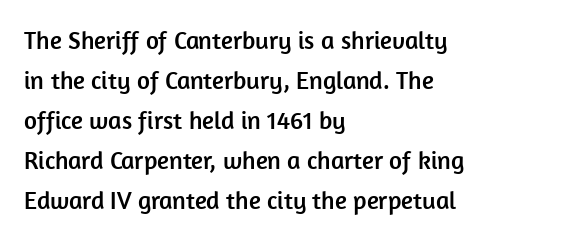
{"italic": "no", "underline": "no", "align": "left", "line_spacing": "normal", "line_spacing_ratio": 1.6, "letter_spacing": "normal", "letter_spacing_em": 0.0, "glyph_px": 25}
